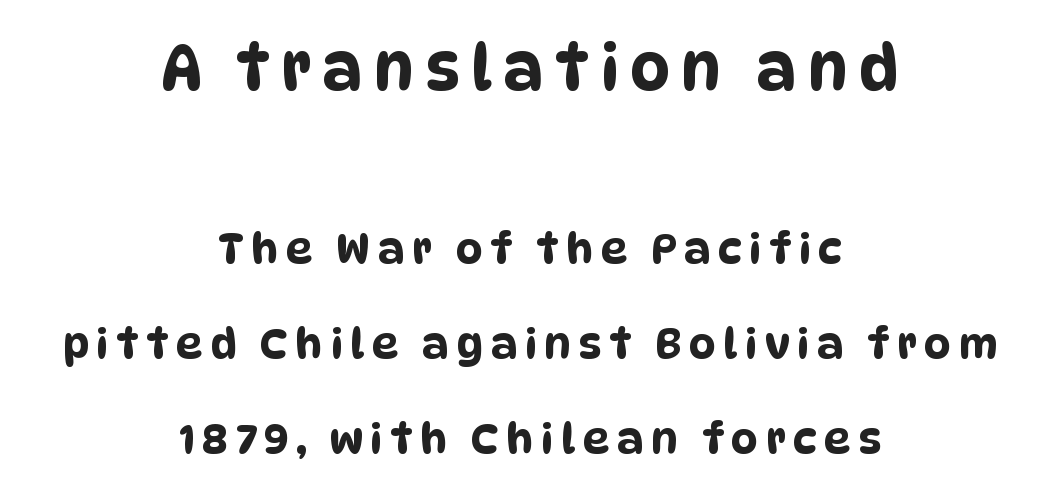
The image shows 63 px condensed sans-serif type; set centered, loose line spacing (2.26x), not underlined; the first (top) block is 1.5x larger; low stroke contrast and a large x-height.
